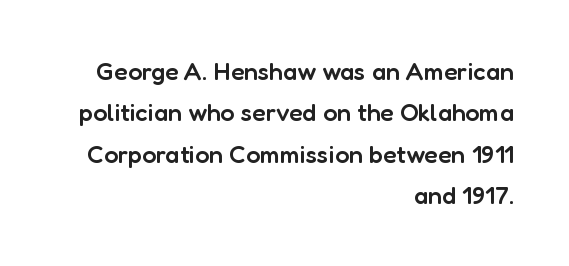
{"italic": "no", "bold": "semi", "underline": "no", "align": "right", "line_spacing": "normal", "line_spacing_ratio": 1.66, "letter_spacing": "normal", "letter_spacing_em": 0.0, "glyph_px": 25}
